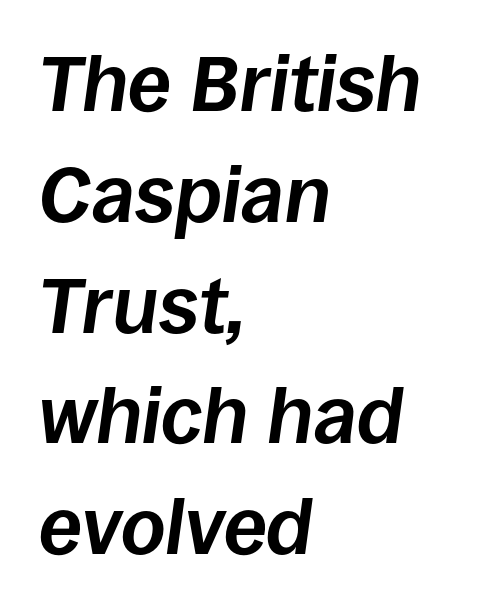
Leftover space on each line is placed entirely after the last word. Interline gaps are of average width in this sample. Nobody drew a line under any word here. Weight: bold. Each word holds together tightly as a unit, with standard inter-letter gaps. Yep, that's italic — everything's leaning.
